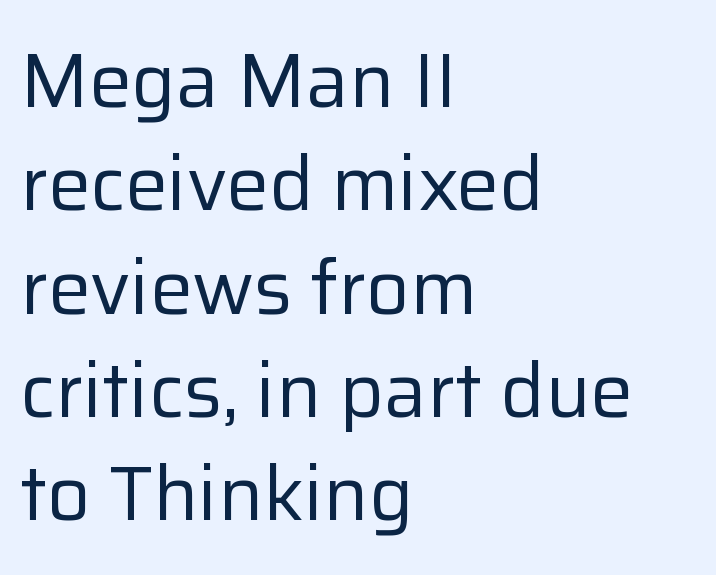
The image shows 76 px regular-weight sans-serif type, upright; set left-aligned, normal line spacing (1.36x), normal letter spacing, not underlined; low stroke contrast and a medium x-height.
